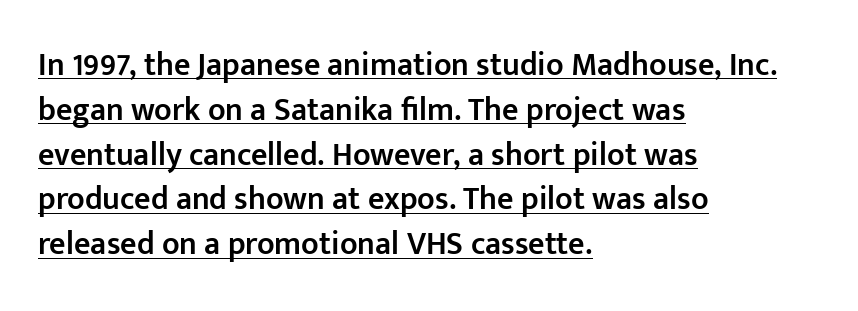
{"serif": "no", "italic": "no", "bold": "semi", "weight": "semibold", "width": "normal", "stroke_contrast": "low", "x_height": "medium", "monospaced": "no", "underline": "yes", "align": "left", "line_spacing": "normal", "line_spacing_ratio": 1.4, "letter_spacing": "normal", "letter_spacing_em": 0.0, "glyph_px": 32}
